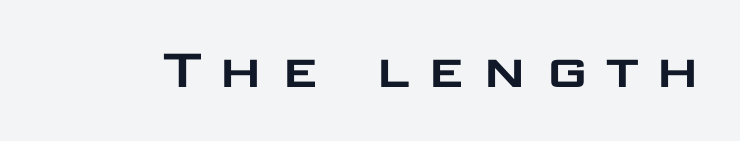
The image shows 62 px wide sans-serif type, upright; set unusually wide letter spacing (+0.25 em), not underlined; low stroke contrast and a large x-height.
